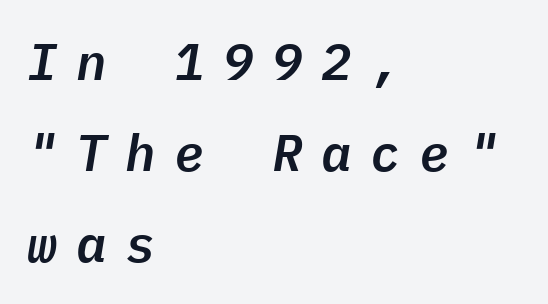
{"italic": "yes", "lean": "right", "slant_degrees": 9, "width": "normal", "stroke_contrast": "low", "x_height": "medium", "monospaced": "yes", "underline": "no", "align": "left", "line_spacing_ratio": 1.78, "letter_spacing": "wide", "letter_spacing_em": 0.36, "glyph_px": 51}
